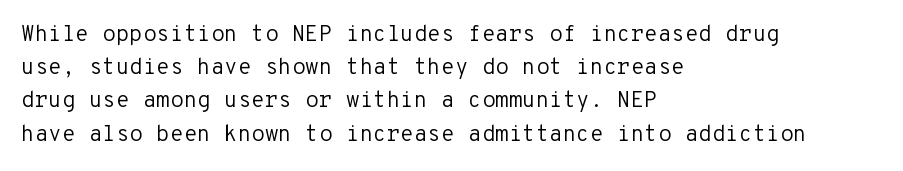
{"italic": "no", "bold": "no", "underline": "no", "align": "left", "line_spacing": "normal", "line_spacing_ratio": 1.51, "letter_spacing": "normal", "letter_spacing_em": 0.0, "glyph_px": 22}
